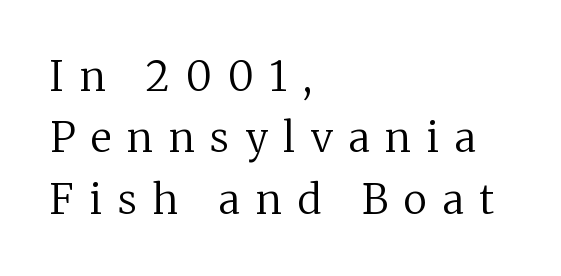
Q: Is the text bold? A: No.
Q: Is the text italic (slanted)? A: No, it is upright.
Q: Is the typeface a serif or a sans-serif typeface? A: Serif.
Q: Is the text underlined? A: No.
Q: How is the paragraph aligned? A: Left-aligned.
Q: Is the spacing between letters normal or unusually wide? A: Unusually wide.
Q: Is the spacing between lines tight, normal or loose? A: Normal.
Q: Width (condensed, normal, or wide)? A: Normal.
Q: Stroke contrast? A: Medium.
Q: x-height? A: Medium.
Q: Monospaced? A: No.
